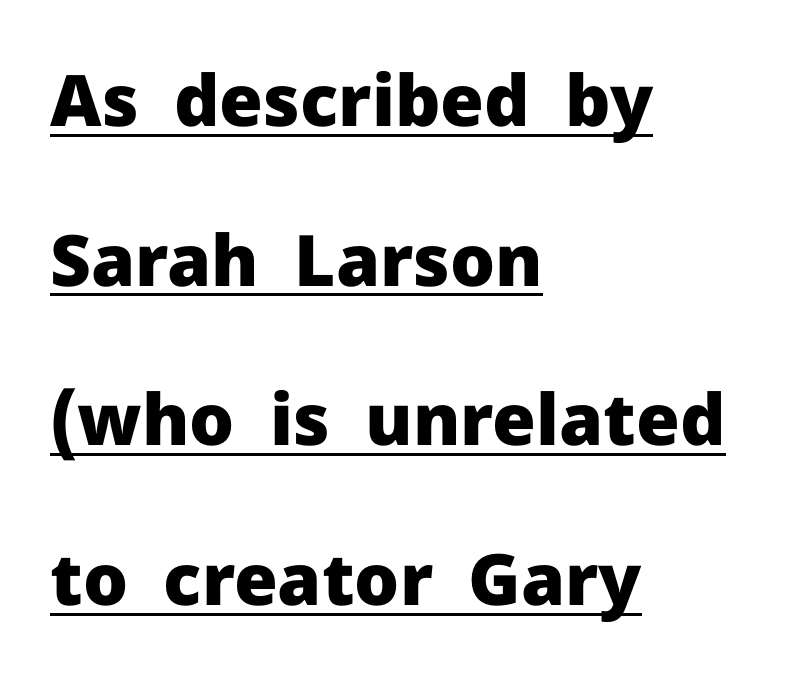
{"serif": "no", "italic": "no", "bold": "yes", "weight": "heavy", "width": "normal", "stroke_contrast": "low", "x_height": "medium", "monospaced": "no", "underline": "yes", "align": "left", "line_spacing": "loose", "line_spacing_ratio": 2.25, "letter_spacing": "normal", "letter_spacing_em": 0.0, "glyph_px": 71}
